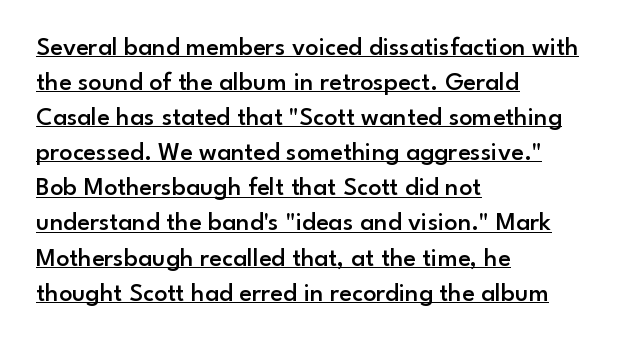
Posture: vertical. Caption: semibold face, moderately heavy strokes. Horizontal bands of white between lines are of average thickness. Tracking here is standard; glyphs follow each other at the usual distance. The rendering anchors every line to the left-hand side. A typographer would call this underscored text.
